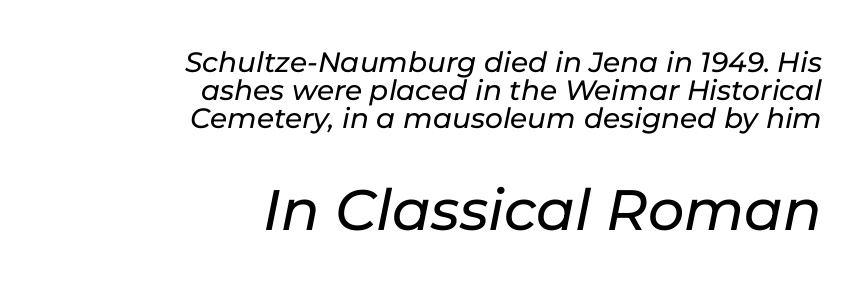
These two chunks differ in scale, with the bottom chunk taking the larger measure. The passage shown is typed in a proportional face where columns would drift. Does the leading feel generous? Not at all — it's pinched. These lines were composed using italics. These lines stack with their right ends in a neat column. Plain, unruled lines of type.
